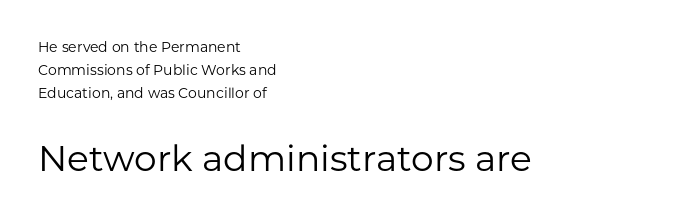
{"serif": "no", "italic": "no", "bold": "no", "weight": "regular", "width": "normal", "stroke_contrast": "low", "x_height": "medium", "monospaced": "no", "underline": "no", "align": "left", "line_spacing": "normal", "line_spacing_ratio": 1.65, "letter_spacing": "normal", "letter_spacing_em": 0.0, "larger_block": "second", "size_ratio": 2.57, "glyph_px": 36}
